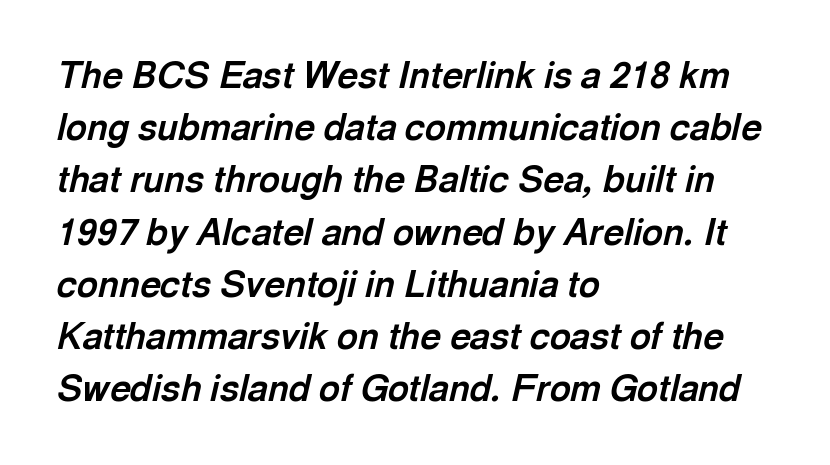
Q: Is the text bold? A: Yes.
Q: Is the text italic (slanted)? A: Yes, it leans right by about 13 degrees.
Q: Is the text underlined? A: No.
Q: How is the paragraph aligned? A: Left-aligned.
Q: Is the spacing between letters normal or unusually wide? A: Normal.
Q: Is the spacing between lines tight, normal or loose? A: Normal.
Q: Width (condensed, normal, or wide)? A: Normal.
Q: x-height? A: Medium.
Q: Monospaced? A: No.
